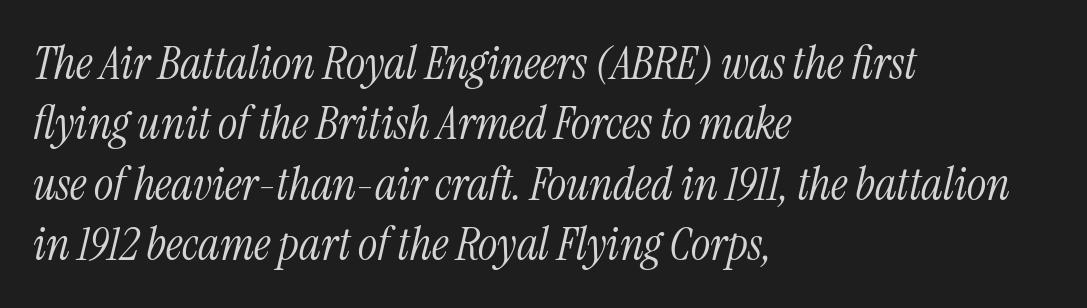
The lines are quadded left. Characters follow at the spacing the type designer built in. Note the varied advance widths — an 'i' is clearly narrower than an 'm'. The string is rendered with underlining switched off. A typesetter would label this face a serif.
